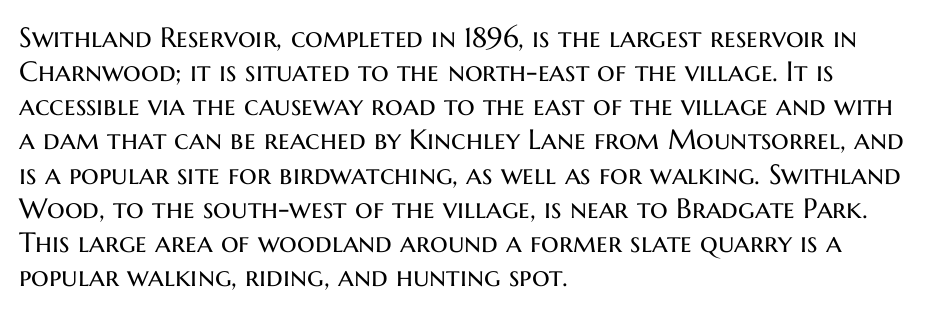
The space beneath each line is pristine and unruled. Type style note: lacks serifs. The specimen reads as upright at a glance. The letterforms sit shoulder to shoulder at normal distance. One-word summary of the alignment: left. The cut favours lightness, reaching ordinary text weight at its darkest.
